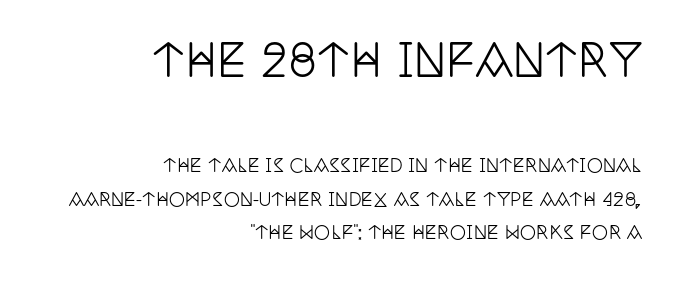
{"serif": "yes", "italic": "no", "width": "condensed", "stroke_contrast": "low", "x_height": "large", "monospaced": "no", "underline": "no", "align": "right", "line_spacing_ratio": 1.86, "letter_spacing": "normal", "letter_spacing_em": 0.0, "larger_block": "first", "size_ratio": 2.44, "glyph_px": 44}
